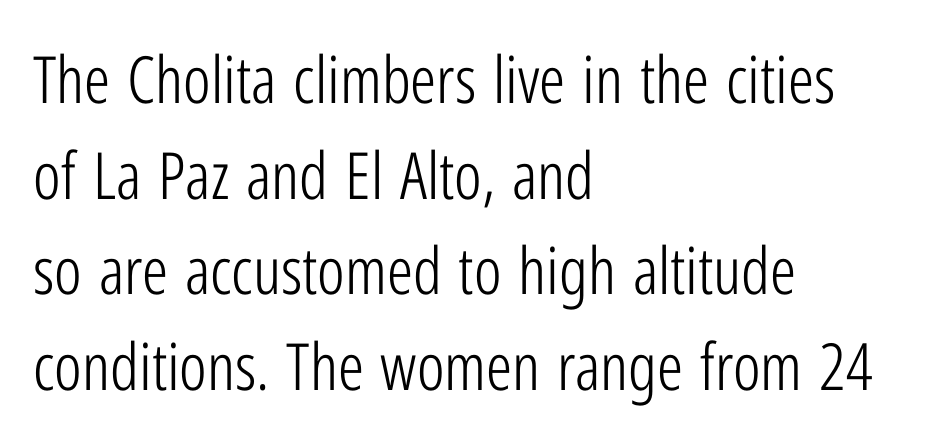
Q: Is the text bold? A: No.
Q: Is the text italic (slanted)? A: No, it is upright.
Q: Is the typeface a serif or a sans-serif typeface? A: Sans-serif.
Q: Is the text underlined? A: No.
Q: How is the paragraph aligned? A: Left-aligned.
Q: Is the spacing between letters normal or unusually wide? A: Normal.
Q: Is the spacing between lines tight, normal or loose? A: Normal.
Q: Width (condensed, normal, or wide)? A: Condensed.
Q: Stroke contrast? A: Low.
Q: x-height? A: Medium.
Q: Monospaced? A: No.
